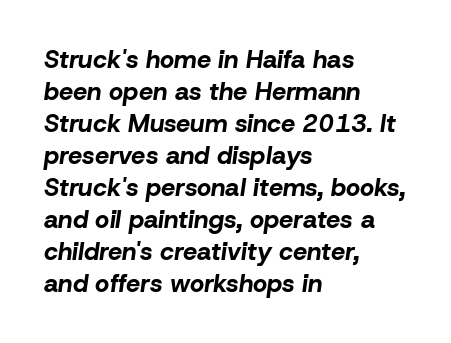
The space between consecutive lines is moderate. This sample uses an oblique cut, with every glyph tilted off the vertical. How heavy is the stroke? Heavy — this is a bold. This rendering uses left alignment, leaving the right contour irregular. Type without underlining.
